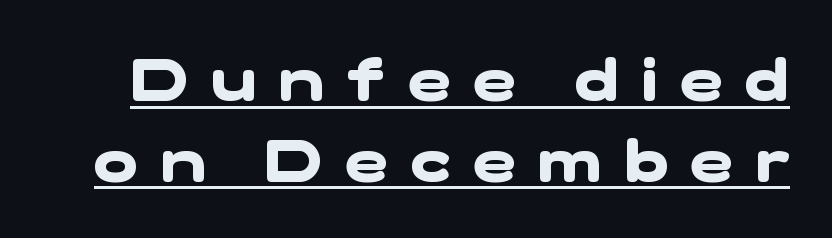
Q: Is the text bold? A: Yes.
Q: Is the typeface a serif or a sans-serif typeface? A: Sans-serif.
Q: Is the text underlined? A: Yes.
Q: Is the spacing between letters normal or unusually wide? A: Unusually wide.
Q: Is the spacing between lines tight, normal or loose? A: Normal.
Q: Width (condensed, normal, or wide)? A: Wide.
Q: Stroke contrast? A: Low.
Q: x-height? A: Medium.
Q: Monospaced? A: No.
